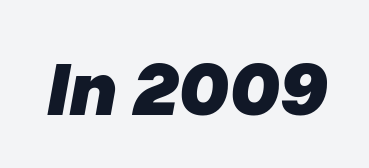
{"italic": "yes", "lean": "right", "slant_degrees": 10, "bold": "yes", "weight": "heavy", "width": "normal", "stroke_contrast": "low", "x_height": "medium", "monospaced": "no", "underline": "no", "letter_spacing": "normal", "letter_spacing_em": 0.0, "glyph_px": 79}
